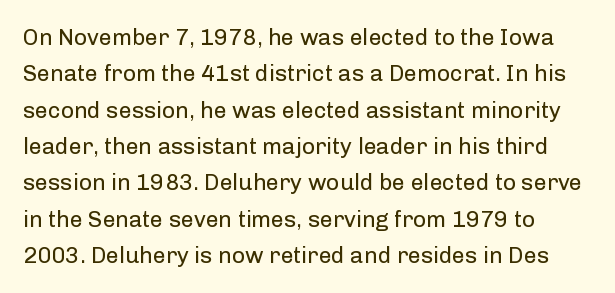
{"italic": "no", "bold": "no", "underline": "no", "line_spacing": "normal", "line_spacing_ratio": 1.58, "letter_spacing": "normal", "letter_spacing_em": 0.0, "glyph_px": 23}
